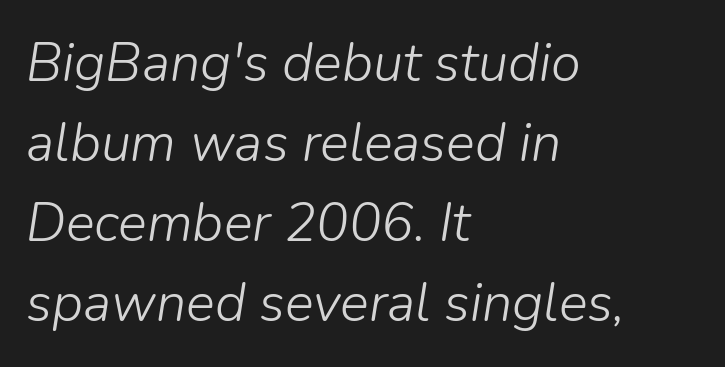
Regarding leading, the lines here are spaced in the standard way. No word sits above an underline. The letterforms sit at book weight or below. The gaps between neighbouring characters are ordinary and unremarkable. The paragraph shown leans on its left margin. The specimen reads as italic at a glance.
